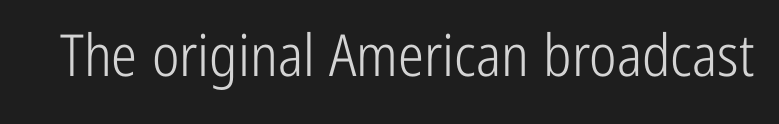
Q: Is the text bold? A: No.
Q: Is the text italic (slanted)? A: No, it is upright.
Q: Is the typeface a serif or a sans-serif typeface? A: Sans-serif.
Q: Is the text underlined? A: No.
Q: Is the spacing between letters normal or unusually wide? A: Normal.
Q: Width (condensed, normal, or wide)? A: Condensed.
Q: Stroke contrast? A: Low.
Q: x-height? A: Medium.
Q: Monospaced? A: No.
